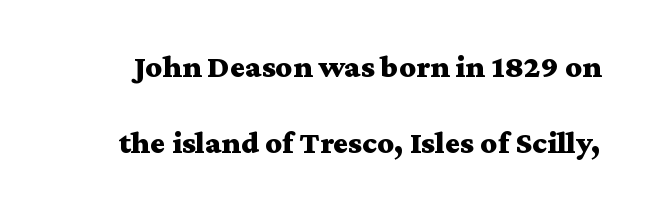
The image shows 32 px bold, wide serif type, upright; set loose line spacing (2.38x), normal letter spacing, not underlined; medium stroke contrast and a medium x-height.
